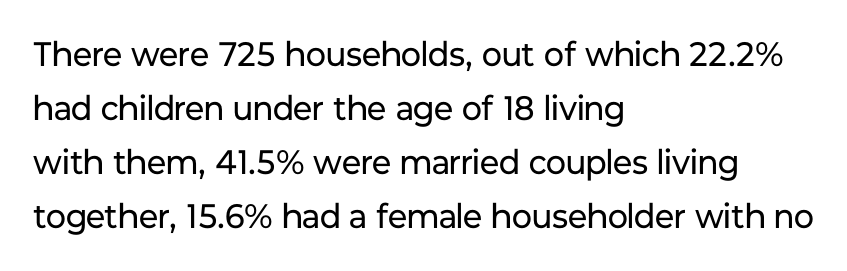
Q: Is the text bold? A: No.
Q: Is the text italic (slanted)? A: No, it is upright.
Q: Is the typeface a serif or a sans-serif typeface? A: Sans-serif.
Q: Is the text underlined? A: No.
Q: How is the paragraph aligned? A: Left-aligned.
Q: Is the spacing between letters normal or unusually wide? A: Normal.
Q: Is the spacing between lines tight, normal or loose? A: Normal.
Q: Width (condensed, normal, or wide)? A: Normal.
Q: Stroke contrast? A: Low.
Q: x-height? A: Medium.
Q: Monospaced? A: No.
